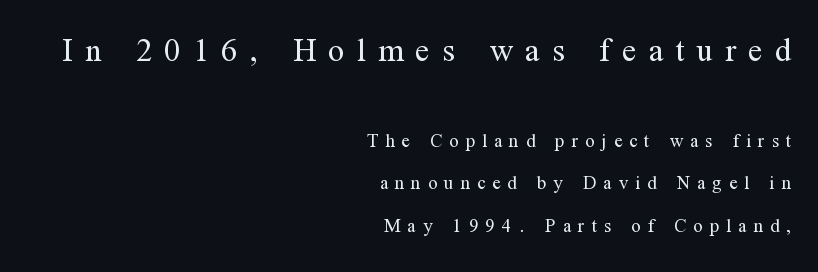
Q: Is the text bold? A: No.
Q: Is the text italic (slanted)? A: No, it is upright.
Q: Is the typeface a serif or a sans-serif typeface? A: Serif.
Q: Is the text underlined? A: No.
Q: How is the paragraph aligned? A: Right-aligned.
Q: Is the spacing between letters normal or unusually wide? A: Unusually wide.
Q: Is the spacing between lines tight, normal or loose? A: Loose.
Q: Which block of text is set in a larger size, the first (top) or the second (bottom)? A: The first (top) one.
Q: Width (condensed, normal, or wide)? A: Normal.
Q: Stroke contrast? A: Medium.
Q: x-height? A: Medium.
Q: Monospaced? A: No.
